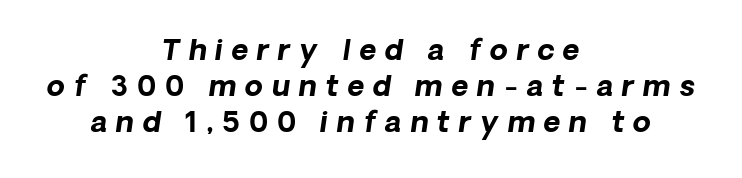
Lines of text with bare space underneath. The rendering uses natural spacing where letterforms have individual widths. A typesetter would mark this as italic. Which margin do the lines hug? Neither — every line sits in the middle.
